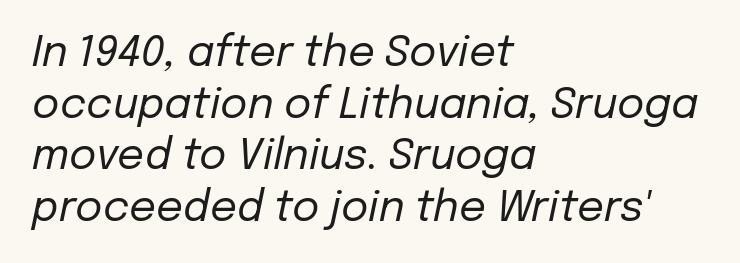
Each word holds together tightly as a unit, with standard inter-letter gaps. The typeface has the unassuming heft of standard copy or less. When letters slant like this, we call the style italic. Looks like regular typesetting: each glyph gets only the width it needs. Which margin do the lines hug? The left one — the right edge is uneven.
